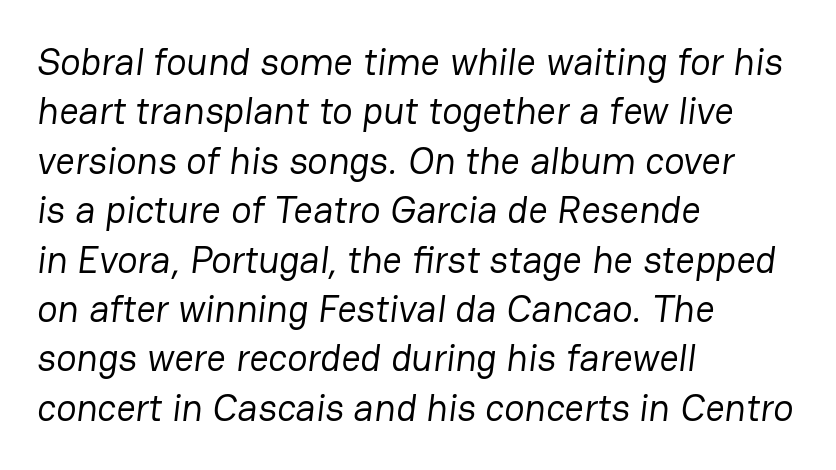
There is no visible air inserted between adjacent glyphs. Character widths vary here, with narrow letters taking less room than wide ones. Heaviness? Minimal to ordinary, like unemphasized prose. I'd call this a sans setting — the letters go barefoot. Is there much room between lines? A standard amount, neither cramped nor airy. The rendering anchors every line to the left-hand side.
